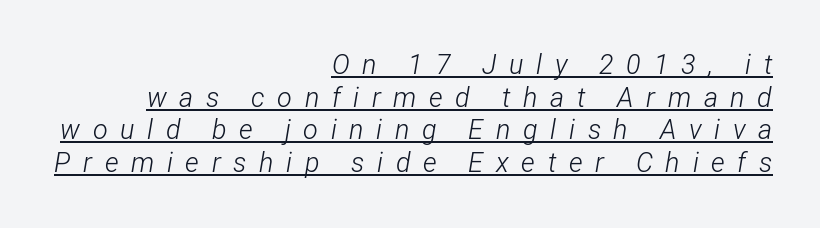
A typesetter would mark this as italic. In designer terms, the underline attribute is active on this setting. The font is comparable to plain body text, perhaps lighter. Words appear elongated and porous because spacing is wide. One-word summary of the alignment: right.
